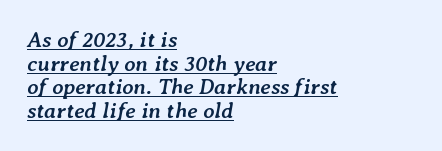
Caption: multi-line text, flush left, ragged right. Would a proofreader flag this as italicized? Yes. Underlining? Definitely there. Very little white space separates one row of letters from the next. Summary of weight: heavy, a full bold.
